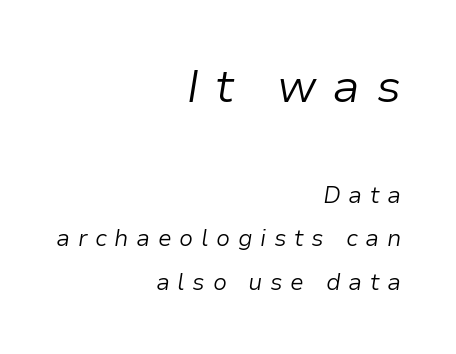
{"italic": "yes", "lean": "right", "slant_degrees": 9, "bold": "no", "weight": "light", "width": "normal", "stroke_contrast": "low", "x_height": "medium", "monospaced": "no", "underline": "no", "align": "right", "line_spacing_ratio": 1.89, "letter_spacing": "wide", "letter_spacing_em": 0.33, "larger_block": "first", "size_ratio": 2.0, "glyph_px": 46}
